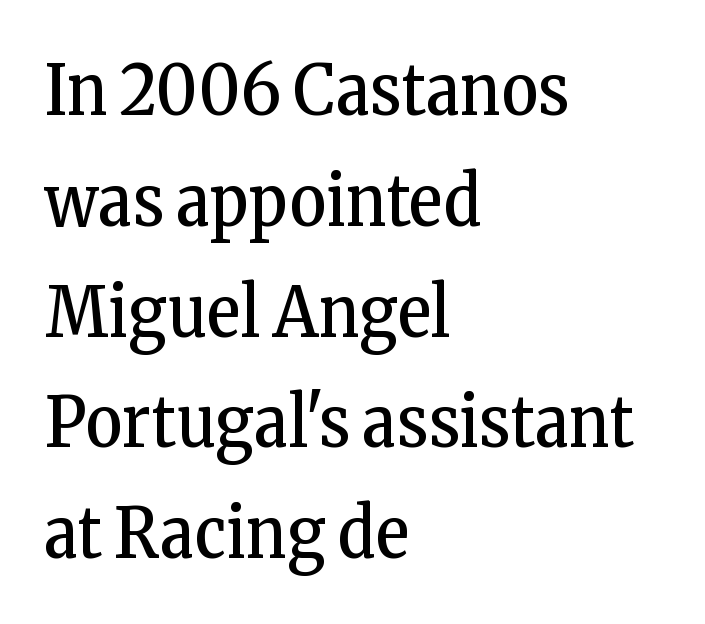
{"serif": "yes", "italic": "no", "bold": "no", "weight": "regular", "width": "condensed", "stroke_contrast": "low", "x_height": "medium", "monospaced": "no", "underline": "no", "align": "left", "line_spacing": "normal", "line_spacing_ratio": 1.56, "letter_spacing": "normal", "letter_spacing_em": 0.0, "glyph_px": 71}
